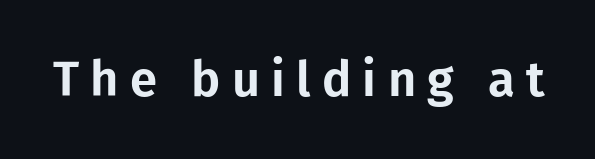
Q: Is the text italic (slanted)? A: No, it is upright.
Q: Is the typeface a serif or a sans-serif typeface? A: Sans-serif.
Q: Is the text underlined? A: No.
Q: Is the spacing between letters normal or unusually wide? A: Unusually wide.
Q: Width (condensed, normal, or wide)? A: Normal.
Q: Stroke contrast? A: Low.
Q: x-height? A: Medium.
Q: Monospaced? A: No.
